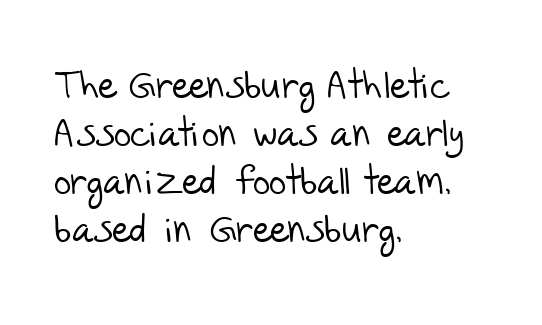
{"serif": "no", "bold": "no", "weight": "light", "width": "normal", "stroke_contrast": "low", "x_height": "large", "monospaced": "no", "underline": "no", "align": "left", "line_spacing": "normal", "line_spacing_ratio": 1.26, "letter_spacing": "normal", "letter_spacing_em": 0.0, "glyph_px": 38}
